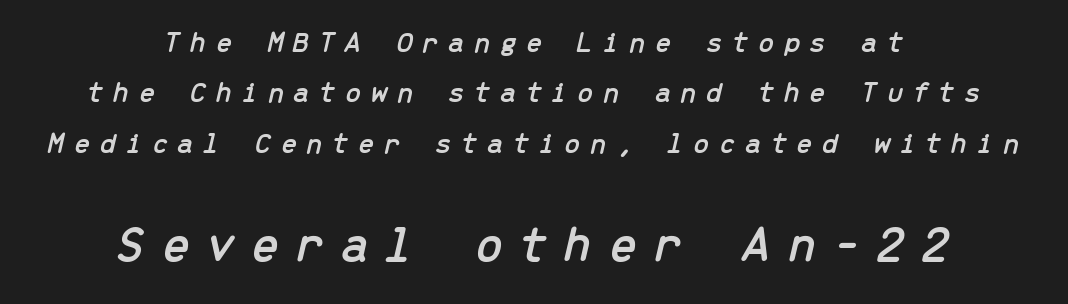
Q: Is the text italic (slanted)? A: Yes, it leans right by about 13 degrees.
Q: Is the text underlined? A: No.
Q: How is the paragraph aligned? A: Centered.
Q: Is the spacing between letters normal or unusually wide? A: Unusually wide.
Q: Is the spacing between lines tight, normal or loose? A: Normal.
Q: Which block of text is set in a larger size, the first (top) or the second (bottom)? A: The second (bottom) one.
Q: Width (condensed, normal, or wide)? A: Normal.
Q: Stroke contrast? A: Low.
Q: x-height? A: Medium.
Q: Monospaced? A: Yes.
